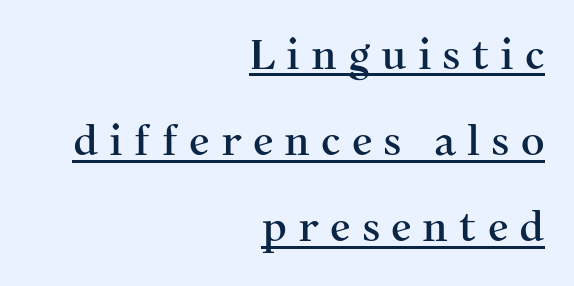
The type family on display is of the serif kind. The face used here is proportionally spaced, like ordinary book or web type. Compared with typical paragraphs, the rows here are farther apart. The lettering holds an erect, upright posture throughout. Students, note that the glyphs here are deliberately spaced far apart. The rendering anchors every line to the right-hand side.
